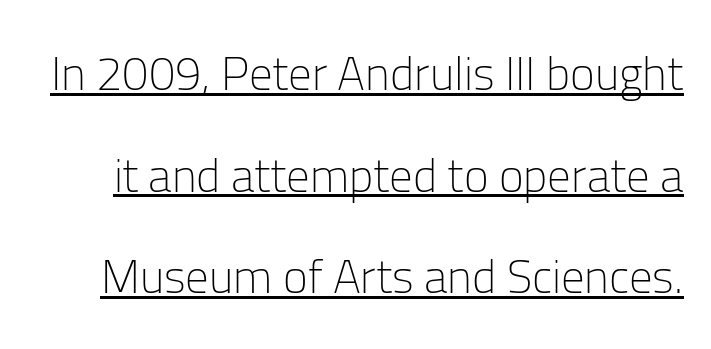
Q: Is the text bold? A: No.
Q: Is the text italic (slanted)? A: No, it is upright.
Q: Is the typeface a serif or a sans-serif typeface? A: Sans-serif.
Q: Is the text underlined? A: Yes.
Q: Is the spacing between letters normal or unusually wide? A: Normal.
Q: Is the spacing between lines tight, normal or loose? A: Loose.
Q: Width (condensed, normal, or wide)? A: Normal.
Q: Stroke contrast? A: Low.
Q: x-height? A: Medium.
Q: Monospaced? A: No.
